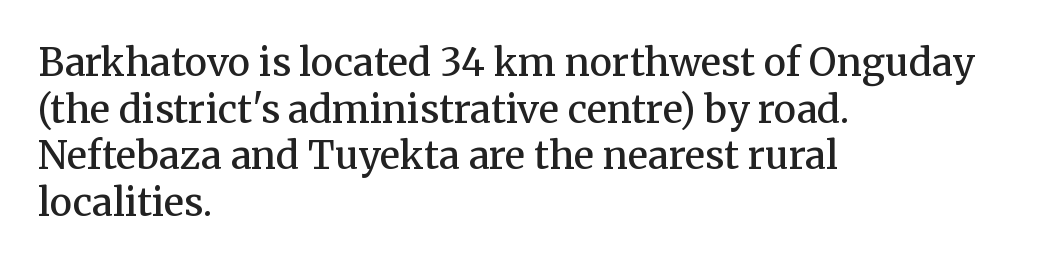
The image shows 38 px semibold serif type, upright; set left-aligned, line spacing 1.23x, normal letter spacing, not underlined; medium stroke contrast and a medium x-height.
